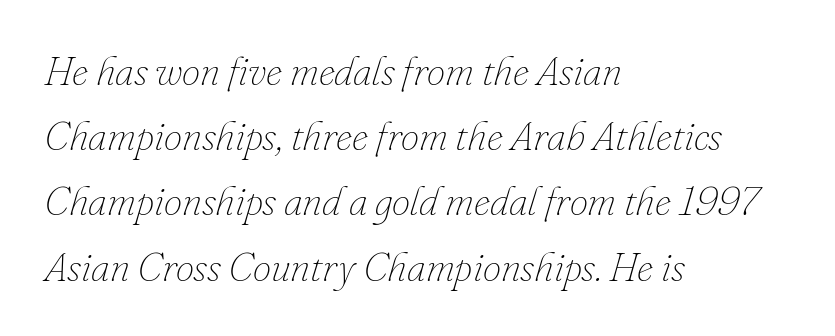
Regular leading. Rendered with sloped, italic letterforms. These lines are rendered in a variable-pitch font. On a weight scale, this lands at 450 or below. No extra tracking has been applied to these lines.
